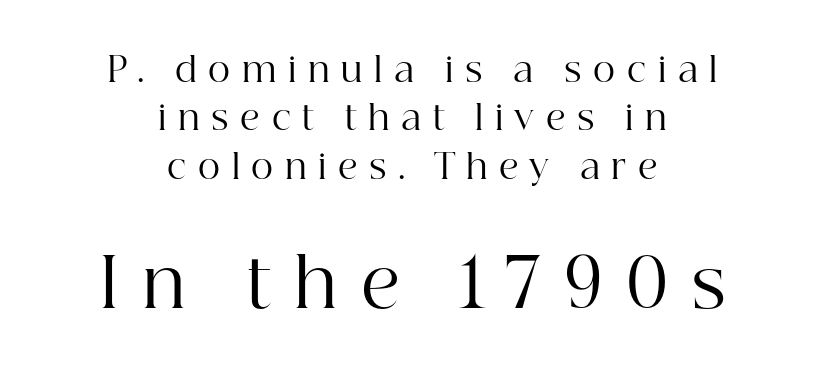
The image shows 68 px regular-weight serif type, upright; set centered, normal line spacing (1.42x), unusually wide letter spacing (+0.34 em), not underlined; the second (bottom) block is 2.0x larger; high stroke contrast and a medium x-height.
